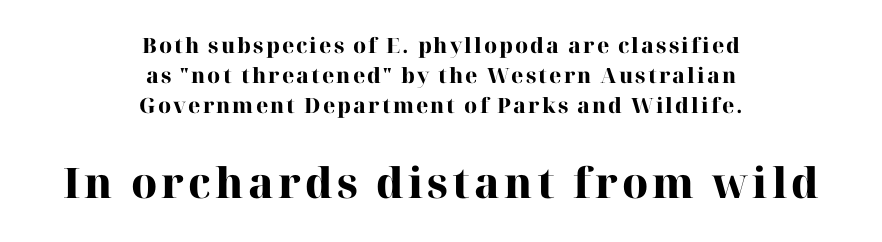
Q: Is the text bold? A: Yes.
Q: Is the text italic (slanted)? A: No, it is upright.
Q: Is the typeface a serif or a sans-serif typeface? A: Serif.
Q: Is the text underlined? A: No.
Q: How is the paragraph aligned? A: Centered.
Q: Is the spacing between lines tight, normal or loose? A: Normal.
Q: Which block of text is set in a larger size, the first (top) or the second (bottom)? A: The second (bottom) one.
Q: Width (condensed, normal, or wide)? A: Normal.
Q: Stroke contrast? A: High.
Q: x-height? A: Medium.
Q: Monospaced? A: No.
